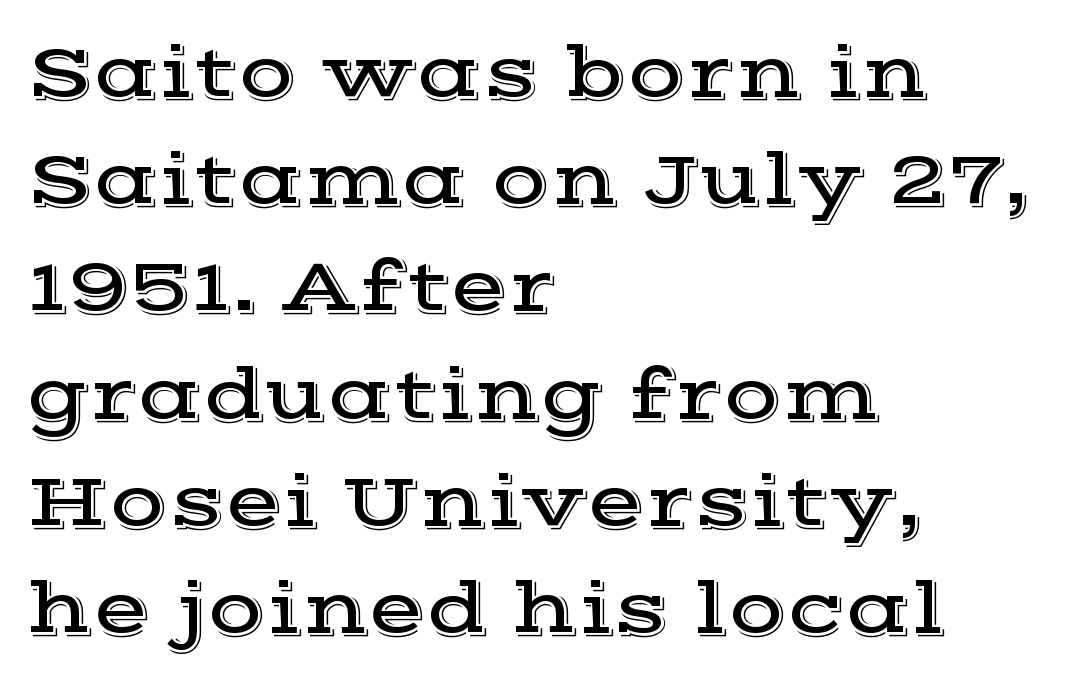
Q: Is the text italic (slanted)? A: No, it is upright.
Q: Is the typeface a serif or a sans-serif typeface? A: Serif.
Q: Is the text underlined? A: No.
Q: How is the paragraph aligned? A: Left-aligned.
Q: Is the spacing between letters normal or unusually wide? A: Normal.
Q: Is the spacing between lines tight, normal or loose? A: Normal.
Q: Width (condensed, normal, or wide)? A: Wide.
Q: x-height? A: Medium.
Q: Monospaced? A: No.
